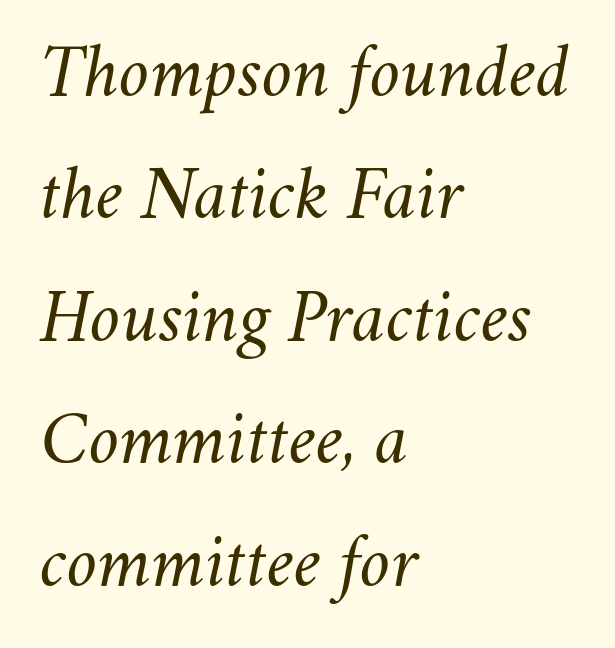
Q: Is the text bold? A: No.
Q: Is the text italic (slanted)? A: Yes, it leans right by about 11 degrees.
Q: Is the text underlined? A: No.
Q: How is the paragraph aligned? A: Left-aligned.
Q: Is the spacing between letters normal or unusually wide? A: Normal.
Q: Is the spacing between lines tight, normal or loose? A: Normal.
Q: Width (condensed, normal, or wide)? A: Normal.
Q: Stroke contrast? A: Medium.
Q: x-height? A: Small.
Q: Monospaced? A: No.
